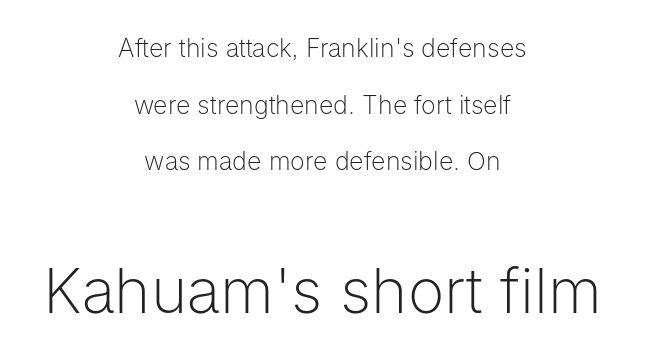
Has an underline been added? It has not. The emphasis by scale lands on block number two, below. The lines are spread far apart with generous leading. Proportional: the letters do not fall into vertical columns.
